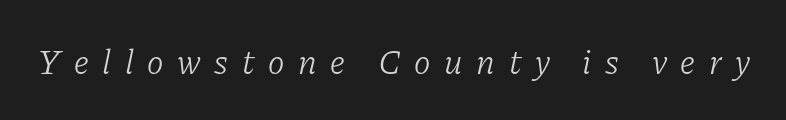
{"serif": "yes", "italic": "yes", "lean": "right", "slant_degrees": 11, "bold": "no", "weight": "light", "width": "normal", "stroke_contrast": "low", "x_height": "medium", "monospaced": "no", "underline": "no", "letter_spacing": "wide", "letter_spacing_em": 0.39, "glyph_px": 35}
